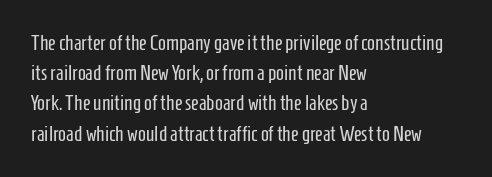
The image shows 21 px text type, upright; set left-aligned, normal line spacing (1.44x), normal letter spacing, not underlined.
